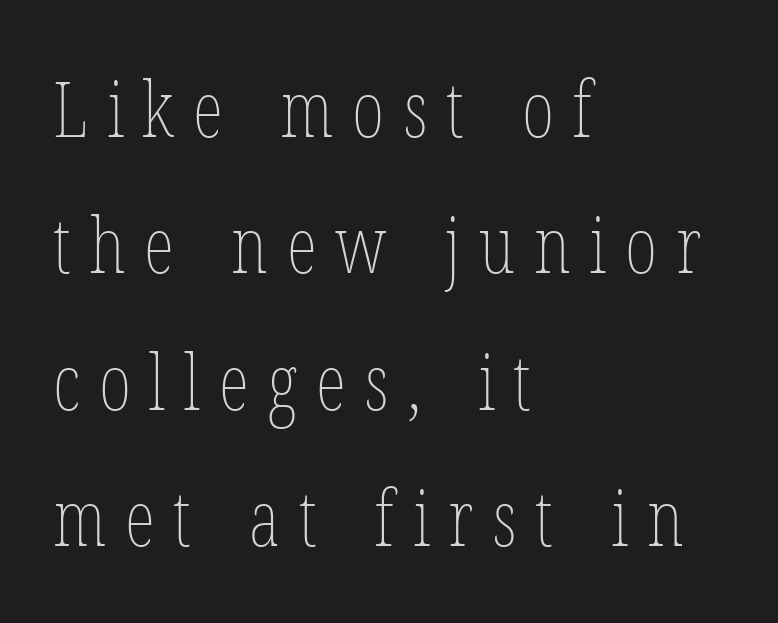
Q: Is the text bold? A: No.
Q: Is the text italic (slanted)? A: No, it is upright.
Q: Is the text underlined? A: No.
Q: How is the paragraph aligned? A: Left-aligned.
Q: Is the spacing between letters normal or unusually wide? A: Unusually wide.
Q: Width (condensed, normal, or wide)? A: Condensed.
Q: Stroke contrast? A: Low.
Q: x-height? A: Medium.
Q: Monospaced? A: No.
